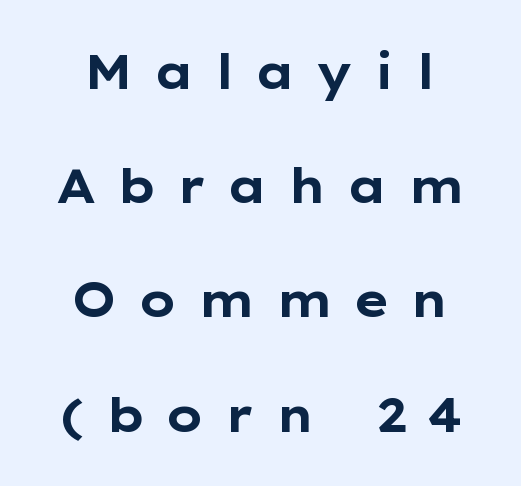
The image shows 47 px bold, wide sans-serif type, upright; set loose line spacing (2.43x), unusually wide letter spacing (+0.42 em), not underlined; low stroke contrast and a medium x-height.
